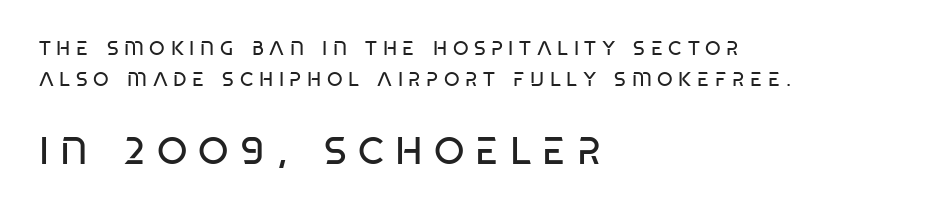
Every row of glyphs begins at an identical x-position on the left. Leading matches the norm, producing a regular column. The gap between lines stays unmarked. The emphasis by scale lands on block number two, below. A sans-serif font was chosen for this passage. Does extra space separate the letters? Yes, quite a lot of it.
